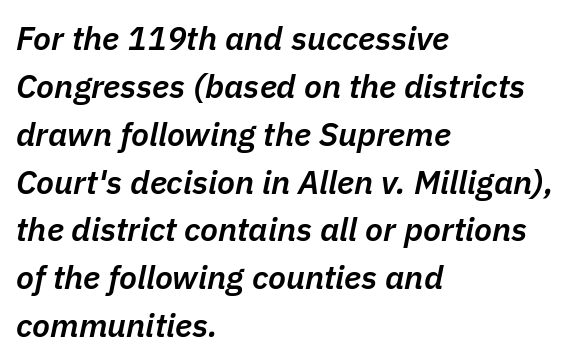
Is the letter spacing exaggerated? No — it looks like the ordinary default. Strokes here are thickened, but only to semibold level. In terms of leading, this rendering sits right in the middle. Beneath every word, the page is bare.
